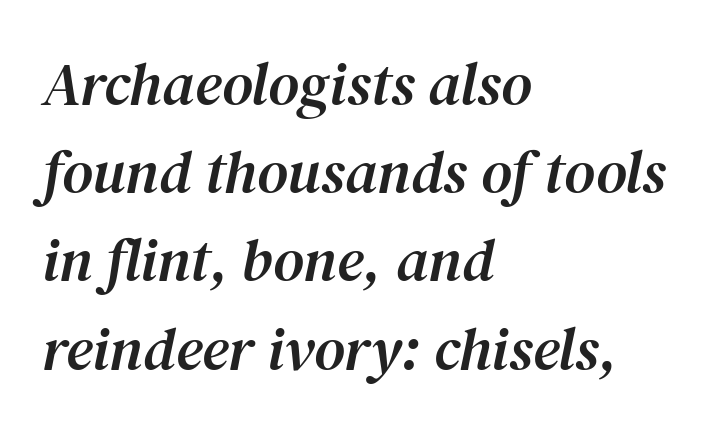
A typesetter would label this face a serif. Short note: letters normally spaced. Successive baselines arrive at the customary interval. If you drew a line through each stem, it would be angled. Plain, unruled lines of type.
